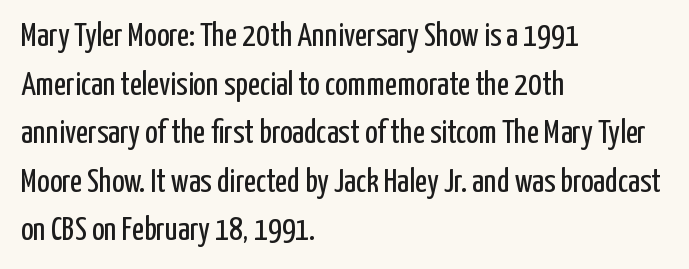
Q: Is the text bold? A: No.
Q: Is the text italic (slanted)? A: No, it is upright.
Q: Is the typeface a serif or a sans-serif typeface? A: Sans-serif.
Q: Is the text underlined? A: No.
Q: How is the paragraph aligned? A: Left-aligned.
Q: Is the spacing between letters normal or unusually wide? A: Normal.
Q: Is the spacing between lines tight, normal or loose? A: Normal.
Q: Width (condensed, normal, or wide)? A: Condensed.
Q: Stroke contrast? A: Low.
Q: x-height? A: Medium.
Q: Monospaced? A: No.
